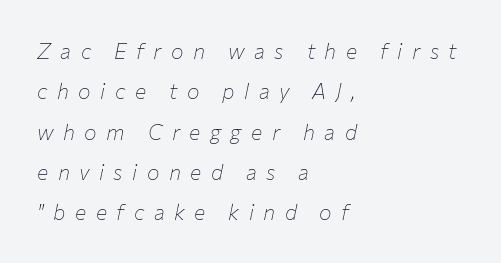
The font's italic variant was chosen for this text. The letterforms stand isolated, each surrounded by extra space. The passage shown is not underscored anywhere. The paragraph has a hard left edge and a soft right edge.
